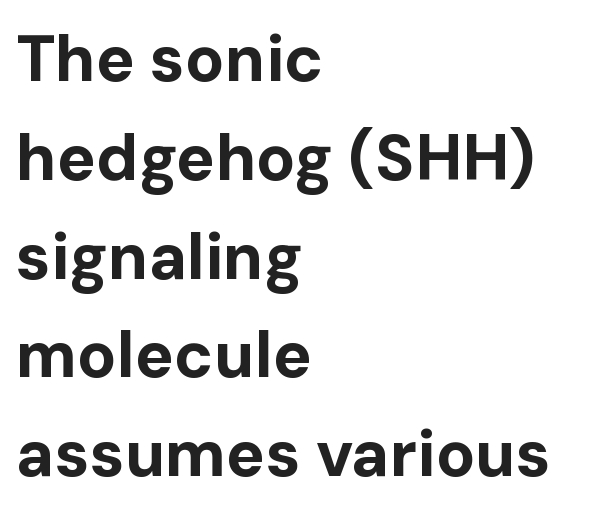
This sample keeps an unexceptional amount of space between lines. Plain, unruled lines of type. These lines were composed using upright roman letters. One-word summary of the alignment: left. A typesetter would call this proportional, since set widths differ per character. Is this a sans? Yes — the strokes have no serifs.
